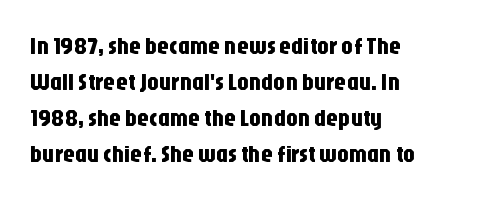
{"italic": "no", "underline": "no", "align": "left", "line_spacing": "normal", "line_spacing_ratio": 1.5, "letter_spacing": "normal", "letter_spacing_em": 0.0, "glyph_px": 24}
